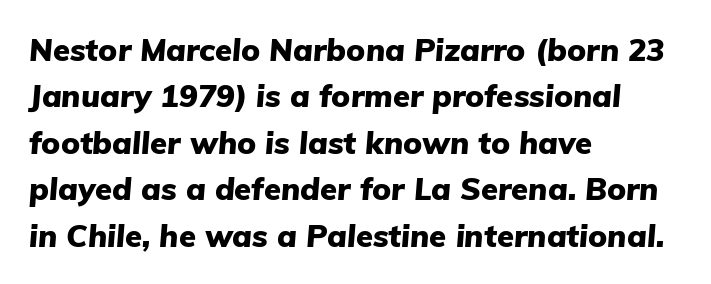
{"italic": "yes", "lean": "right", "slant_degrees": 5, "bold": "yes", "weight": "heavy", "width": "normal", "stroke_contrast": "low", "x_height": "medium", "monospaced": "no", "underline": "no", "align": "left", "line_spacing": "normal", "line_spacing_ratio": 1.5, "letter_spacing": "normal", "letter_spacing_em": 0.0, "glyph_px": 31}
